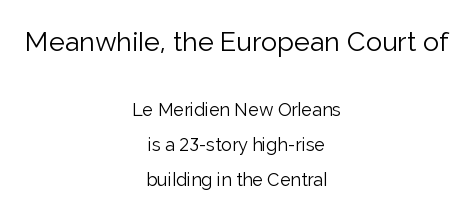
The image shows 27 px text type, upright; set centered, loose line spacing (1.95x), normal letter spacing, not underlined; the first (top) block is 1.5x larger.
